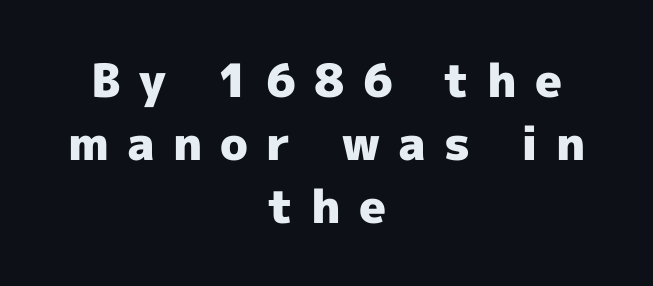
Q: Is the text bold? A: Yes.
Q: Is the text italic (slanted)? A: No, it is upright.
Q: Is the typeface a serif or a sans-serif typeface? A: Sans-serif.
Q: Is the text underlined? A: No.
Q: How is the paragraph aligned? A: Centered.
Q: Is the spacing between letters normal or unusually wide? A: Unusually wide.
Q: Is the spacing between lines tight, normal or loose? A: Normal.
Q: Width (condensed, normal, or wide)? A: Normal.
Q: x-height? A: Medium.
Q: Monospaced? A: No.
